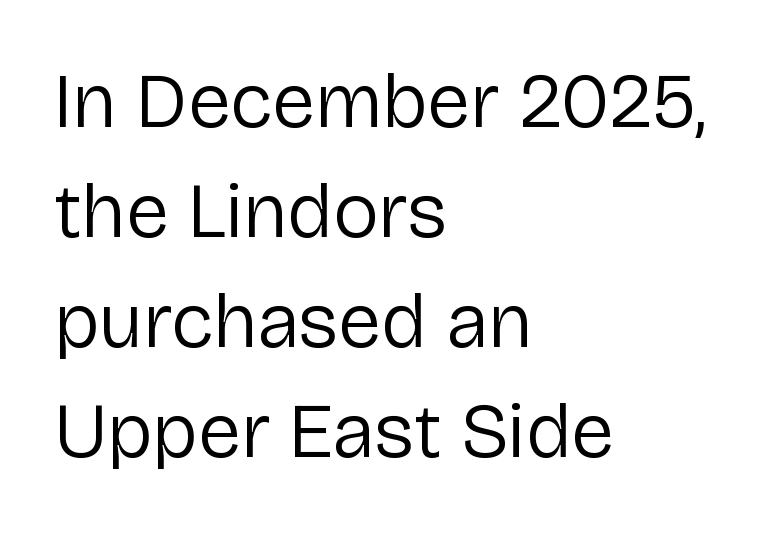
The image shows 78 px regular-weight sans-serif type, upright; set left-aligned, normal line spacing (1.41x), normal letter spacing, not underlined; low stroke contrast and a medium x-height.
